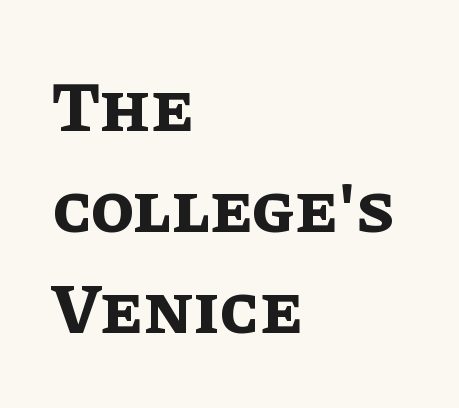
The gaps between neighbouring characters are ordinary and unremarkable. Note the varied advance widths — an 'i' is clearly narrower than an 'm'. Line starts are locked; line ends wander. A full-strength bold gives these letters their thick strokes. This sample uses an upright cut, with every glyph sitting square on the baseline.
